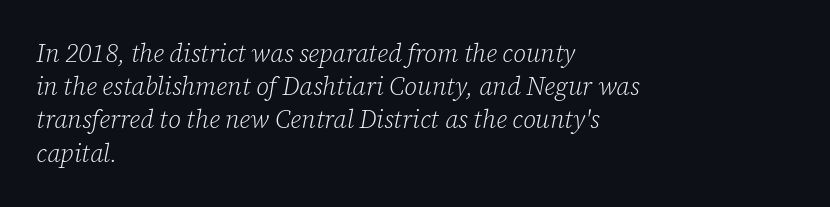
Q: Is the text bold? A: No.
Q: Is the text italic (slanted)? A: Yes, it leans right by about 12 degrees.
Q: Is the text underlined? A: No.
Q: How is the paragraph aligned? A: Left-aligned.
Q: Is the spacing between letters normal or unusually wide? A: Normal.
Q: Is the spacing between lines tight, normal or loose? A: Normal.
